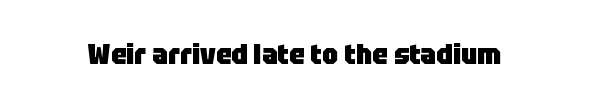
This is heavy type, rendered in bold. The font family rendered here belongs to the sans-serif group. Proportional: the letters do not fall into vertical columns. Inter-character spacing is left at the font's built-in metrics. Each row of text sits above clean, open space.
